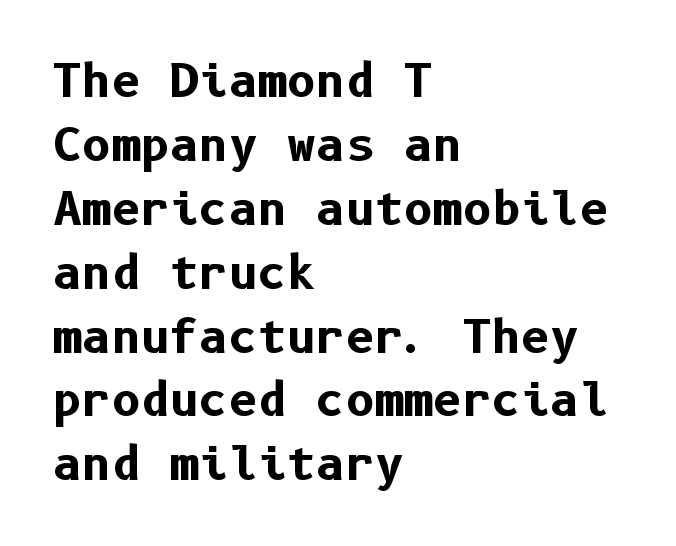
{"serif": "no", "italic": "no", "bold": "yes", "weight": "bold", "width": "normal", "stroke_contrast": "low", "x_height": "medium", "underline": "no", "align": "left", "line_spacing": "normal", "line_spacing_ratio": 1.42, "letter_spacing": "normal", "letter_spacing_em": 0.0, "glyph_px": 45}
